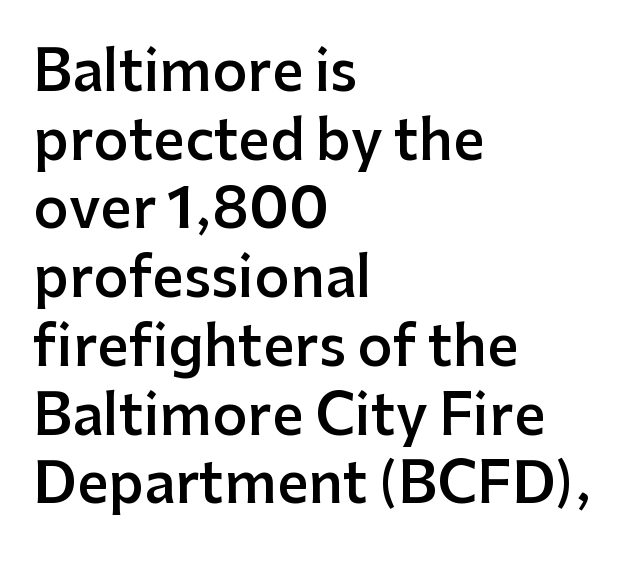
The image shows 55 px semibold sans-serif type, upright; set left-aligned, normal line spacing (1.25x), normal letter spacing, not underlined; low stroke contrast and a medium x-height.
